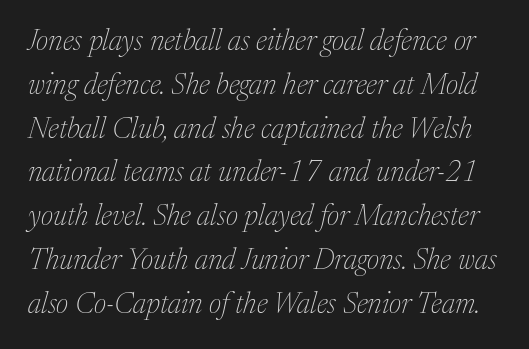
The image shows 29 px thin serif type, italic (leaning right); set normal line spacing (1.51x), normal letter spacing, not underlined; medium stroke contrast and a medium x-height.
